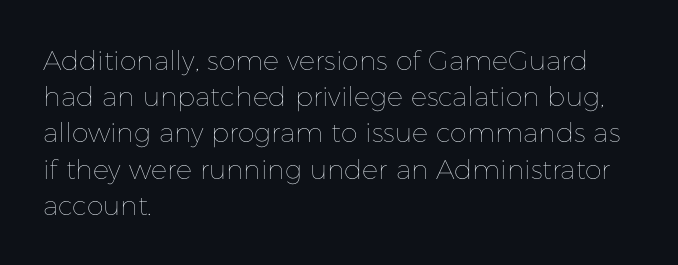
The strokes carry an ordinary text weight at most. Teacher's note: observe the even left margin — that is flush-left alignment. The lines sit at an ordinary, default distance from one another. Does extra space separate the letters? No, they use regular spacing. Posture: vertical. The specimen omits any rule beneath the text block's lines.
